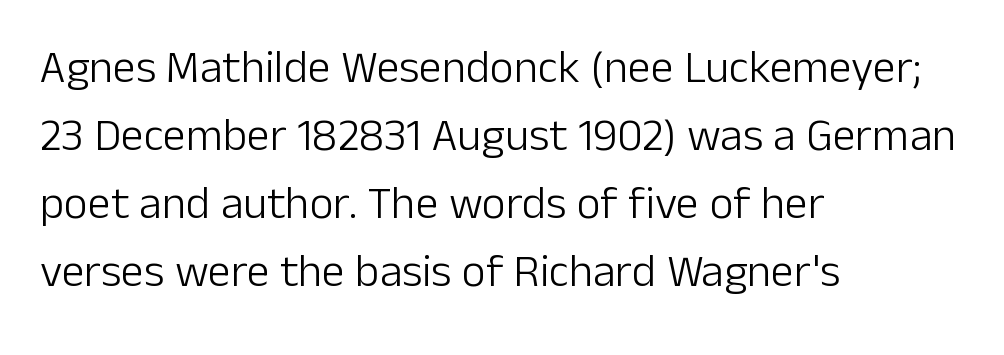
{"serif": "no", "italic": "no", "bold": "no", "weight": "light", "width": "normal", "stroke_contrast": "low", "x_height": "medium", "monospaced": "no", "underline": "no", "align": "left", "line_spacing": "normal", "line_spacing_ratio": 1.48, "letter_spacing": "normal", "letter_spacing_em": 0.0, "glyph_px": 46}
